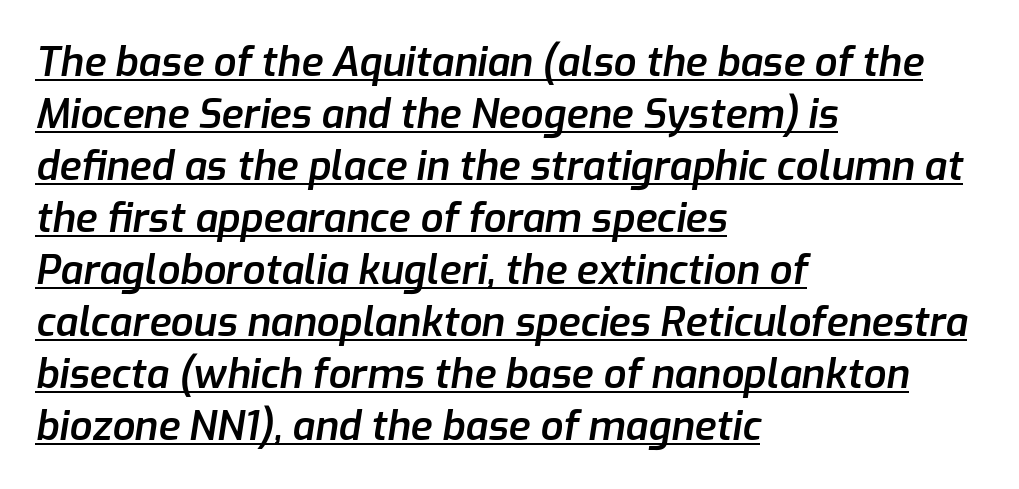
Q: Is the text bold? A: Semi-bold.
Q: Is the text italic (slanted)? A: Yes, it leans right by about 9 degrees.
Q: Is the text underlined? A: Yes.
Q: How is the paragraph aligned? A: Left-aligned.
Q: Is the spacing between letters normal or unusually wide? A: Normal.
Q: Is the spacing between lines tight, normal or loose? A: Normal.
Q: Width (condensed, normal, or wide)? A: Normal.
Q: Stroke contrast? A: Low.
Q: x-height? A: Medium.
Q: Monospaced? A: No.
